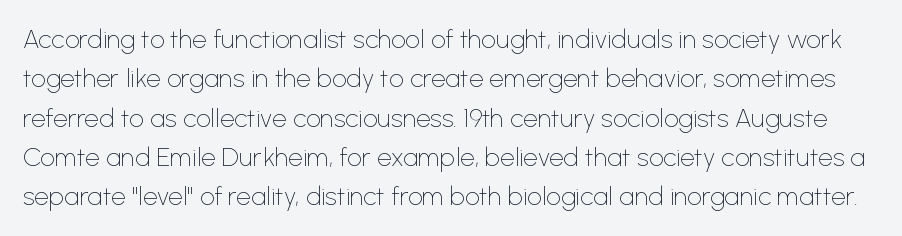
Q: Is the text bold? A: No.
Q: Is the text italic (slanted)? A: No, it is upright.
Q: Is the text underlined? A: No.
Q: Is the spacing between letters normal or unusually wide? A: Normal.
Q: Is the spacing between lines tight, normal or loose? A: Normal.
